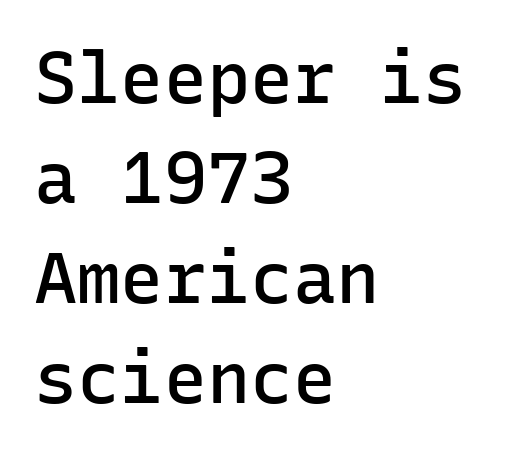
{"serif": "no", "italic": "no", "bold": "semi", "weight": "semibold", "width": "normal", "stroke_contrast": "low", "x_height": "medium", "monospaced": "yes", "underline": "no", "align": "left", "line_spacing": "normal", "line_spacing_ratio": 1.39, "letter_spacing": "normal", "letter_spacing_em": 0.0, "glyph_px": 72}
